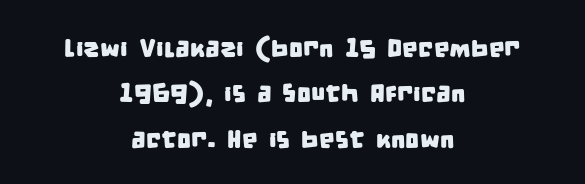
{"underline": "no", "align": "center", "line_spacing_ratio": 1.82, "letter_spacing": "normal", "letter_spacing_em": 0.0, "glyph_px": 25}
